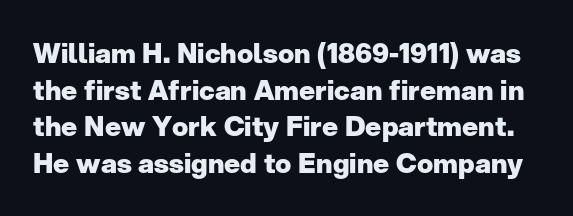
Letter spacing: default. Students, this is bold: see how much ink each stroke carries. The gap between lines stays unmarked. A roman cut, with each character standing at attention. How would I describe the line gaps? Plain and ordinary.
